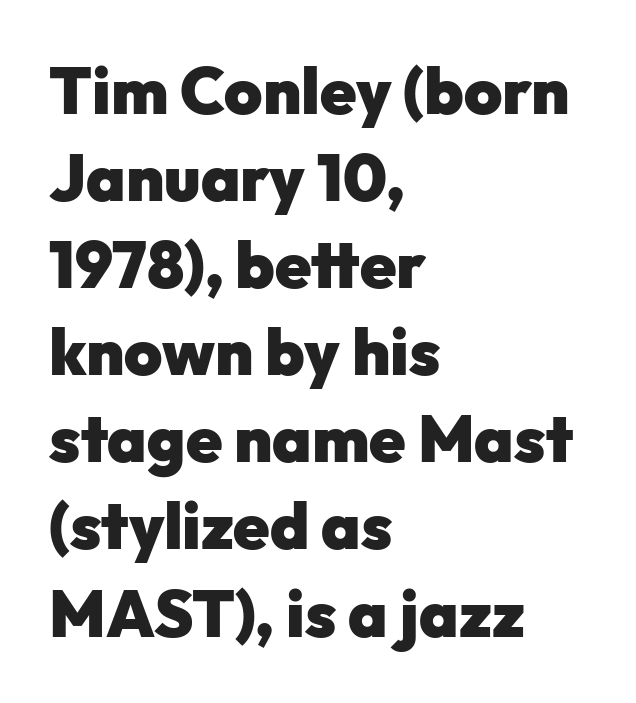
{"serif": "no", "italic": "no", "bold": "yes", "weight": "heavy", "width": "normal", "stroke_contrast": "low", "x_height": "medium", "monospaced": "no", "underline": "no", "align": "left", "line_spacing": "normal", "line_spacing_ratio": 1.34, "letter_spacing": "normal", "letter_spacing_em": 0.0, "glyph_px": 65}
